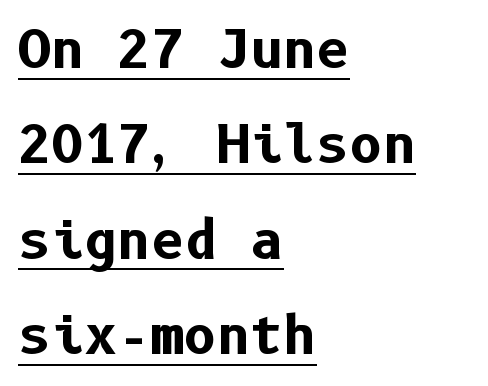
Q: Is the text bold? A: Yes.
Q: Is the text italic (slanted)? A: No, it is upright.
Q: Is the typeface a serif or a sans-serif typeface? A: Sans-serif.
Q: Is the text underlined? A: Yes.
Q: How is the paragraph aligned? A: Left-aligned.
Q: Is the spacing between letters normal or unusually wide? A: Normal.
Q: Width (condensed, normal, or wide)? A: Normal.
Q: Stroke contrast? A: Low.
Q: x-height? A: Medium.
